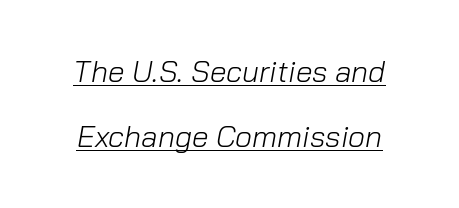
Q: Is the text bold? A: No.
Q: Is the text italic (slanted)? A: Yes, it leans right by about 10 degrees.
Q: Is the text underlined? A: Yes.
Q: Is the spacing between letters normal or unusually wide? A: Normal.
Q: Is the spacing between lines tight, normal or loose? A: Loose.
Q: Width (condensed, normal, or wide)? A: Normal.
Q: Stroke contrast? A: Low.
Q: x-height? A: Medium.
Q: Monospaced? A: No.
